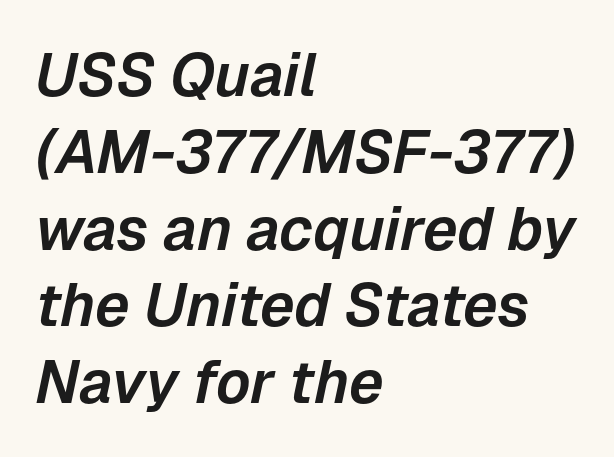
{"italic": "yes", "lean": "right", "slant_degrees": 12, "width": "normal", "stroke_contrast": "low", "x_height": "medium", "monospaced": "no", "underline": "no", "align": "left", "line_spacing": "normal", "line_spacing_ratio": 1.28, "letter_spacing": "normal", "letter_spacing_em": 0.0, "glyph_px": 60}
